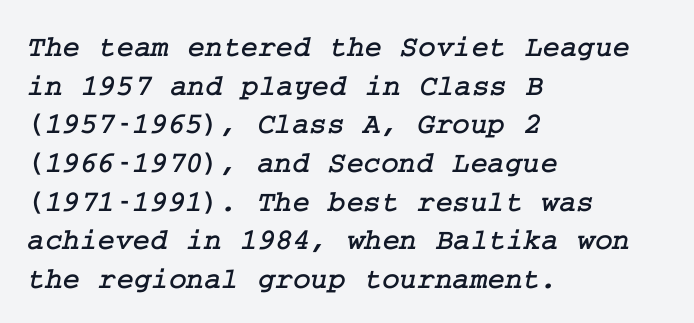
{"serif": "yes", "width": "normal", "stroke_contrast": "low", "x_height": "medium", "underline": "no", "align": "left", "line_spacing": "normal", "line_spacing_ratio": 1.29, "letter_spacing": "normal", "letter_spacing_em": 0.0, "glyph_px": 30}
